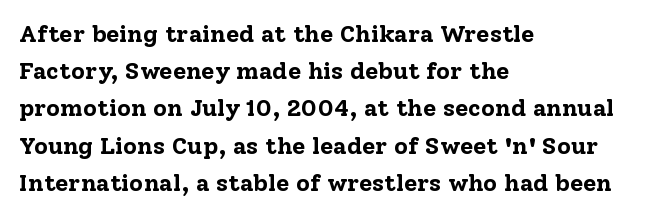
The image shows 24 px bold type, upright; set left-aligned, normal line spacing (1.55x), normal letter spacing, not underlined.
